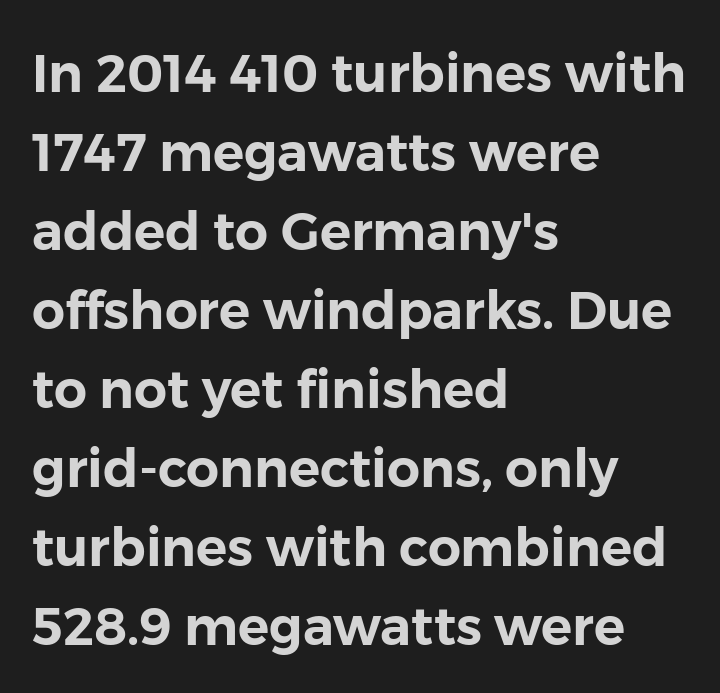
Q: Is the text italic (slanted)? A: No, it is upright.
Q: Is the typeface a serif or a sans-serif typeface? A: Sans-serif.
Q: Is the text underlined? A: No.
Q: How is the paragraph aligned? A: Left-aligned.
Q: Is the spacing between letters normal or unusually wide? A: Normal.
Q: Is the spacing between lines tight, normal or loose? A: Normal.
Q: Width (condensed, normal, or wide)? A: Normal.
Q: Stroke contrast? A: Low.
Q: x-height? A: Medium.
Q: Monospaced? A: No.
